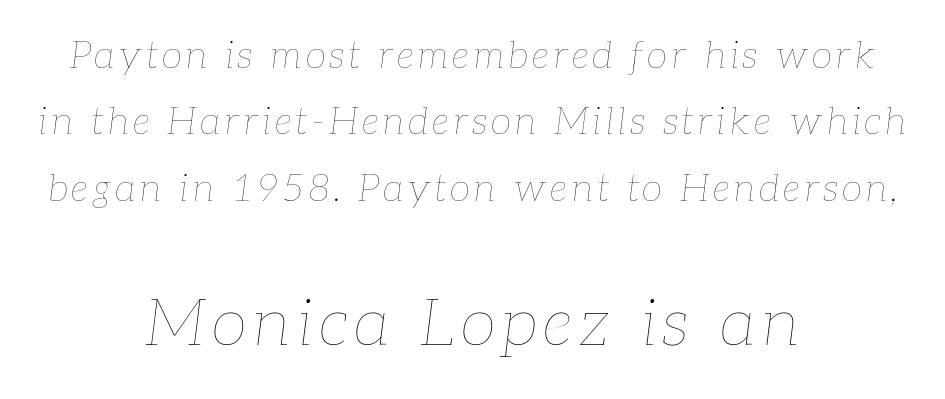
Q: Is the text bold? A: No.
Q: Is the text italic (slanted)? A: Yes, it leans right by about 7 degrees.
Q: Is the text underlined? A: No.
Q: How is the paragraph aligned? A: Centered.
Q: Which block of text is set in a larger size, the first (top) or the second (bottom)? A: The second (bottom) one.
Q: Width (condensed, normal, or wide)? A: Normal.
Q: Stroke contrast? A: Low.
Q: x-height? A: Medium.
Q: Monospaced? A: No.
